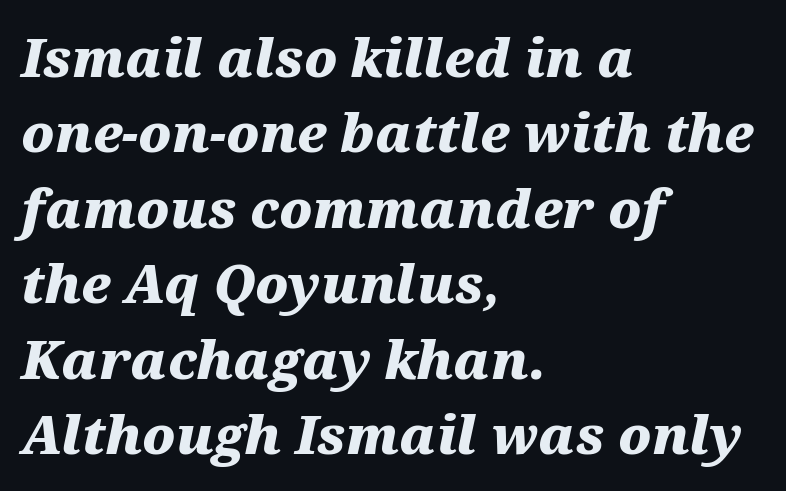
The image shows 52 px heavy, wide type, italic (leaning right); set left-aligned, normal line spacing (1.45x), normal letter spacing, not underlined; medium stroke contrast and a medium x-height.
